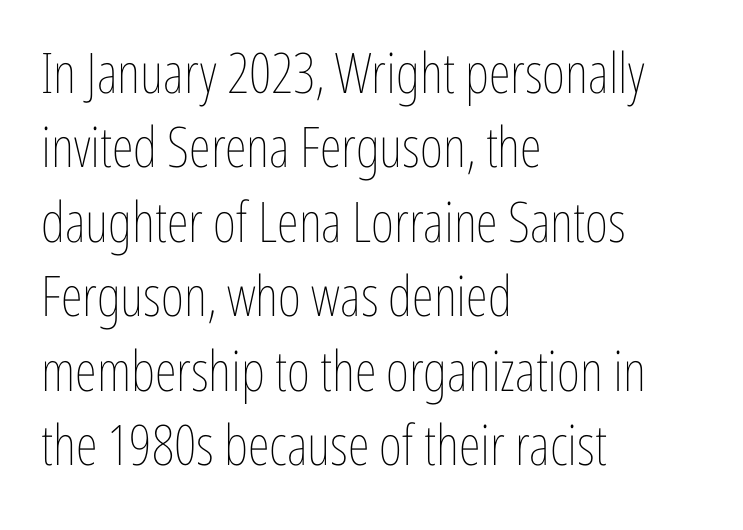
{"italic": "no", "bold": "no", "weight": "thin", "width": "condensed", "stroke_contrast": "low", "x_height": "medium", "monospaced": "no", "underline": "no", "align": "left", "line_spacing": "normal", "line_spacing_ratio": 1.33, "letter_spacing": "normal", "letter_spacing_em": 0.0, "glyph_px": 56}
